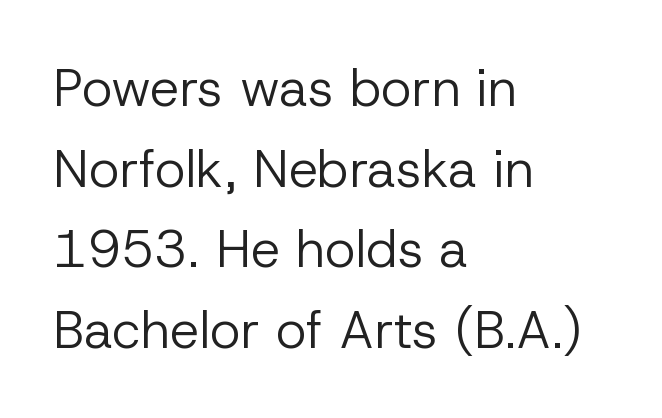
Q: Is the text bold? A: No.
Q: Is the text italic (slanted)? A: No, it is upright.
Q: Is the typeface a serif or a sans-serif typeface? A: Sans-serif.
Q: Is the text underlined? A: No.
Q: How is the paragraph aligned? A: Left-aligned.
Q: Is the spacing between letters normal or unusually wide? A: Normal.
Q: Is the spacing between lines tight, normal or loose? A: Normal.
Q: Width (condensed, normal, or wide)? A: Normal.
Q: Stroke contrast? A: Low.
Q: x-height? A: Medium.
Q: Monospaced? A: No.
